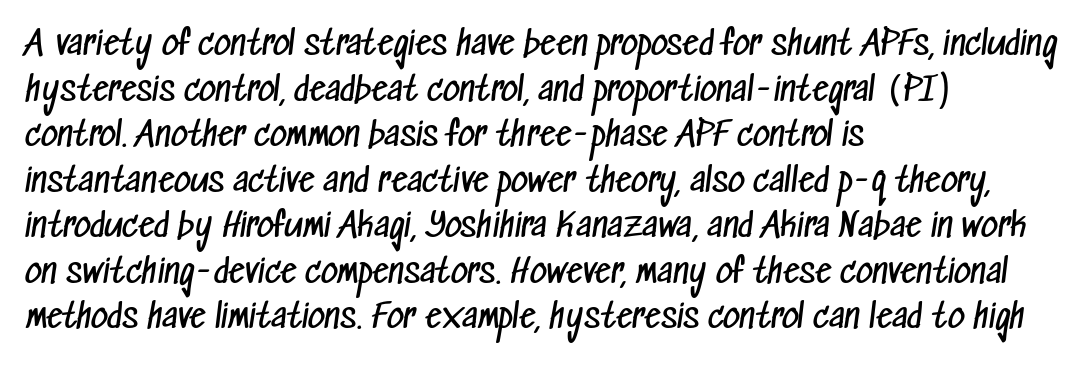
Summary of weight: not heavy and not bold. What's the leading like? Ordinary, nothing unusual. This rendering employs a face without finishing strokes, i.e., a sans-serif. The passage shown has conventional tracking throughout. Note the varied advance widths — an 'i' is clearly narrower than an 'm'. The baseline area is clear.
